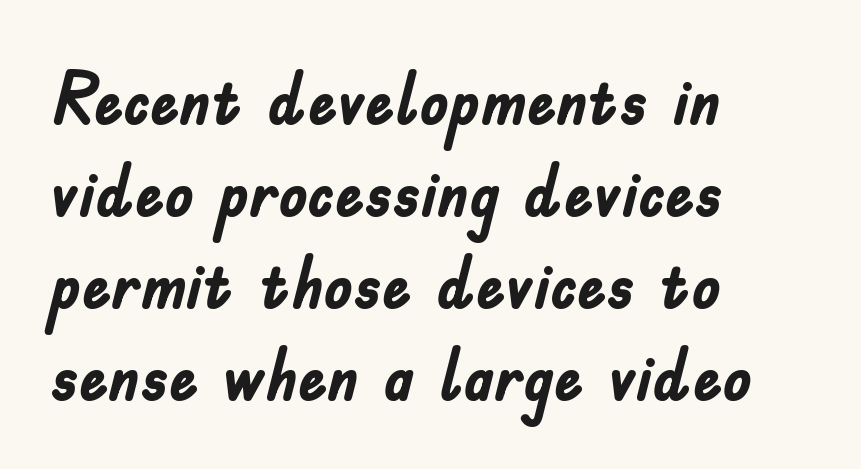
{"serif": "no", "bold": "yes", "weight": "semibold", "width": "condensed", "stroke_contrast": "low", "x_height": "small", "monospaced": "no", "underline": "no", "align": "left", "line_spacing": "normal", "line_spacing_ratio": 1.26, "letter_spacing": "normal", "letter_spacing_em": 0.0, "glyph_px": 73}
